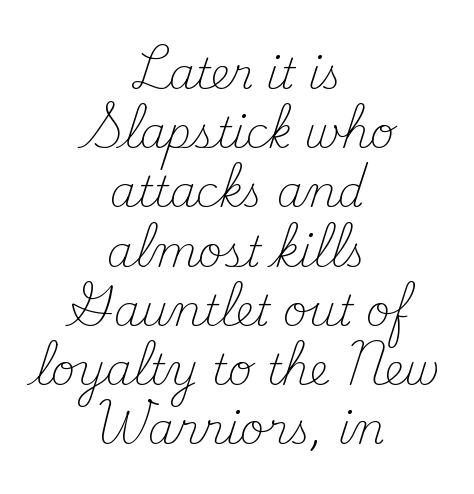
{"serif": "yes", "bold": "no", "weight": "light", "width": "normal", "stroke_contrast": "medium", "x_height": "small", "monospaced": "no", "underline": "no", "align": "center", "line_spacing": "normal", "line_spacing_ratio": 1.41, "letter_spacing": "normal", "letter_spacing_em": 0.0, "glyph_px": 42}
